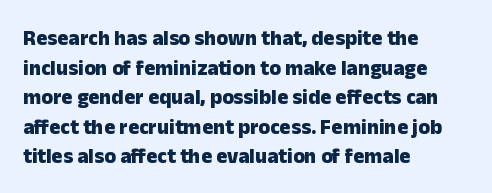
{"italic": "no", "bold": "yes", "underline": "no", "align": "left", "line_spacing": "normal", "line_spacing_ratio": 1.41, "letter_spacing": "normal", "letter_spacing_em": 0.0, "glyph_px": 21}
